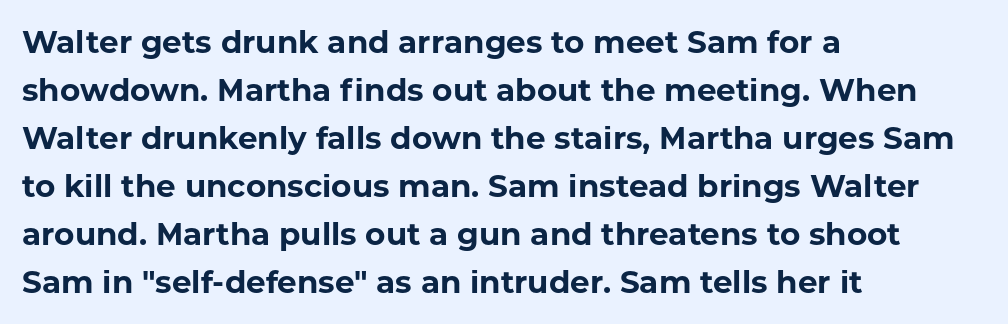
{"serif": "no", "italic": "no", "bold": "yes", "weight": "bold", "width": "normal", "stroke_contrast": "low", "x_height": "medium", "monospaced": "no", "underline": "no", "align": "left", "line_spacing": "normal", "line_spacing_ratio": 1.55, "letter_spacing": "normal", "letter_spacing_em": 0.0, "glyph_px": 31}
